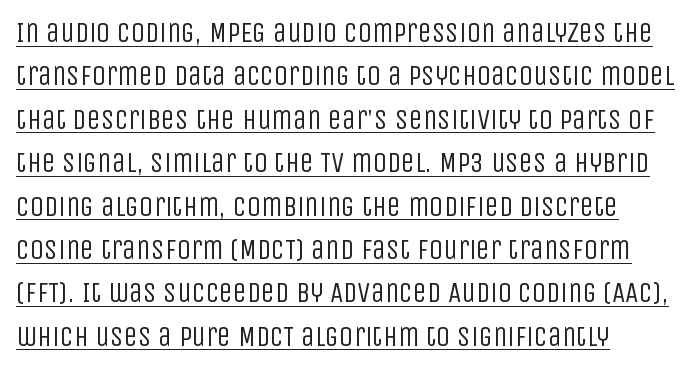
{"serif": "no", "italic": "no", "bold": "no", "weight": "regular", "width": "condensed", "stroke_contrast": "low", "x_height": "large", "monospaced": "no", "underline": "yes", "align": "left", "line_spacing": "normal", "line_spacing_ratio": 1.55, "letter_spacing": "normal", "letter_spacing_em": 0.0, "glyph_px": 28}
